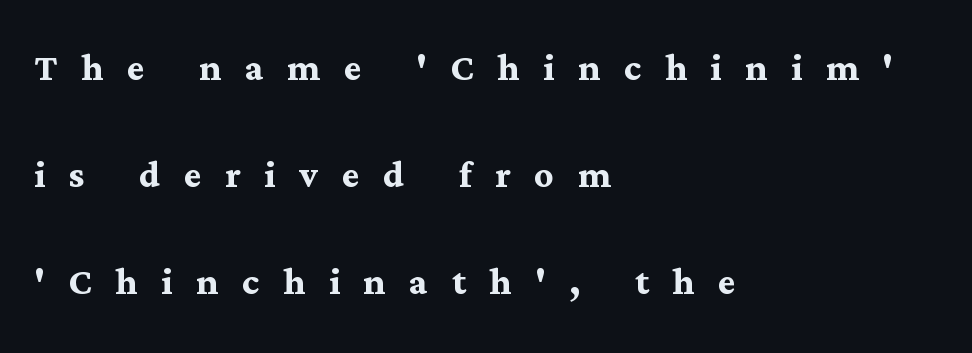
Q: Is the text bold? A: Yes.
Q: Is the text italic (slanted)? A: No, it is upright.
Q: Is the typeface a serif or a sans-serif typeface? A: Serif.
Q: Is the text underlined? A: No.
Q: How is the paragraph aligned? A: Left-aligned.
Q: Is the spacing between letters normal or unusually wide? A: Unusually wide.
Q: Is the spacing between lines tight, normal or loose? A: Loose.
Q: Width (condensed, normal, or wide)? A: Normal.
Q: Stroke contrast? A: Medium.
Q: x-height? A: Medium.
Q: Monospaced? A: No.
